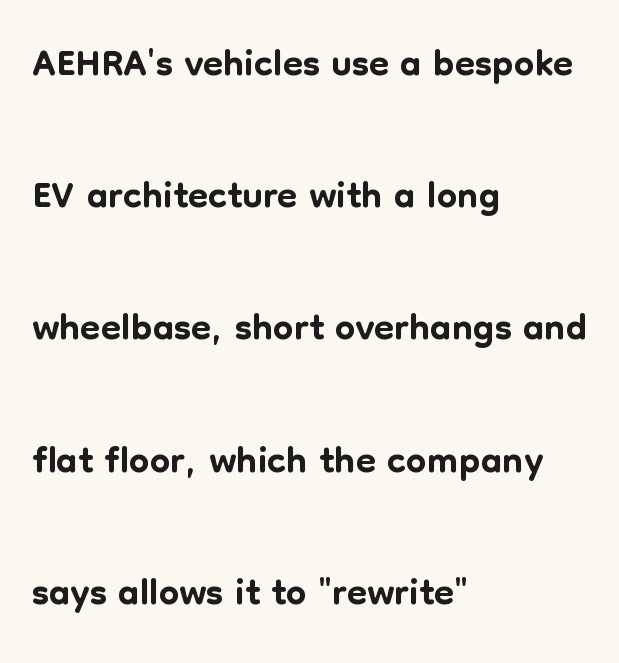
The image shows 58 px sans-serif type, upright; set left-aligned, loose line spacing (2.28x), normal letter spacing, not underlined; low stroke contrast and a medium x-height.
